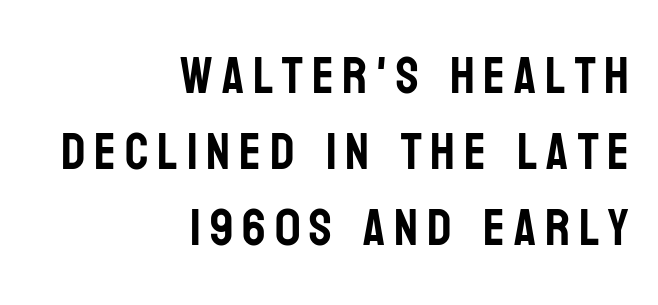
The image shows 52 px condensed sans-serif type, upright; set right-aligned, normal line spacing (1.46x), not underlined; low stroke contrast and a large x-height.
